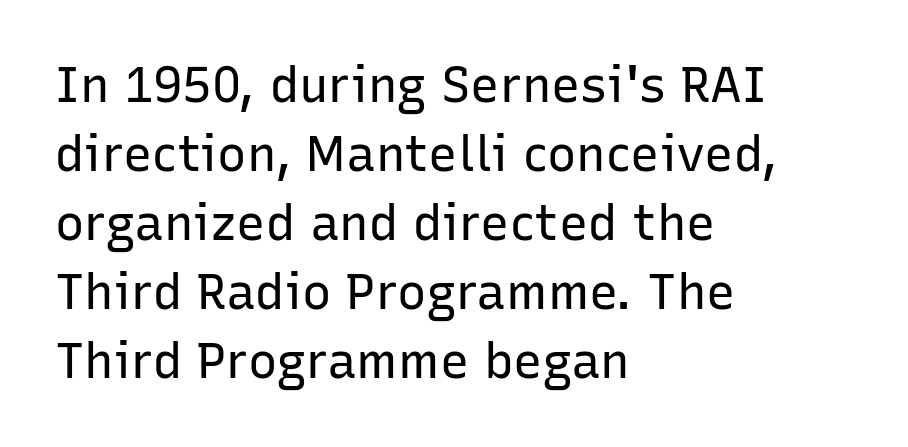
The image shows 49 px regular-weight sans-serif type, upright; set left-aligned, normal line spacing (1.41x), normal letter spacing, not underlined; low stroke contrast and a medium x-height.
